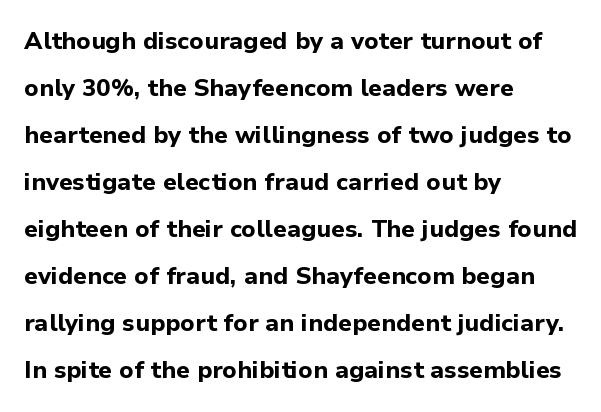
Caption: standard tracking, unaltered. Vertical strokes here are truly vertical. Whoever set this chose breathing room over compactness in the vertical rhythm. These lines stack with their left ends in a neat column. Summary of weight: heavy, a full bold. Descender tails drop into unmarked territory.
